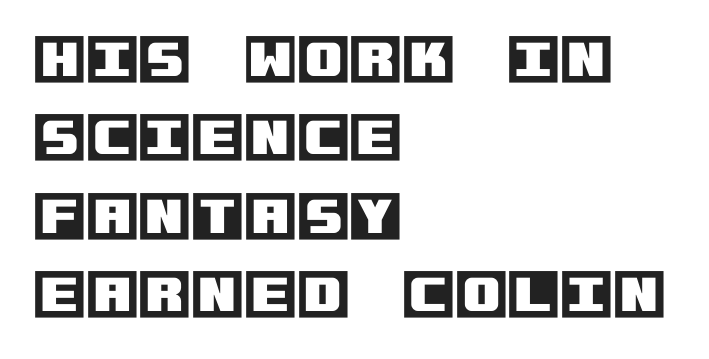
{"italic": "no", "width": "normal", "x_height": "large", "underline": "no", "align": "left", "line_spacing": "normal", "line_spacing_ratio": 1.45, "letter_spacing": "normal", "letter_spacing_em": 0.0, "glyph_px": 54}
